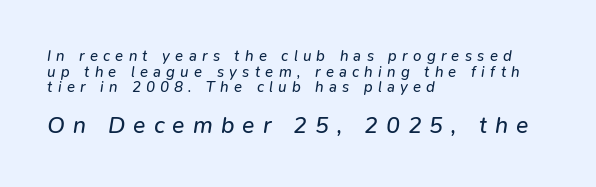
Leading: reduced. Weight class: somewhere from thin through regular. Slanted lettering throughout. Which chunk is bigger? The second one — the bottom block dwarfs the top. Reading down the block, your eye returns to a fixed left position each line. Is the letter spacing exaggerated? Yes — the characters are pushed far apart.
